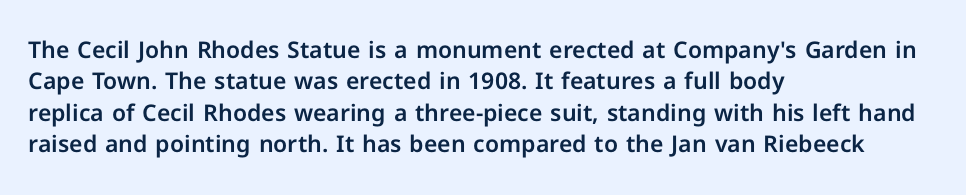
The image shows 23 px text type, upright; set left-aligned, normal line spacing (1.36x), normal letter spacing, not underlined.
